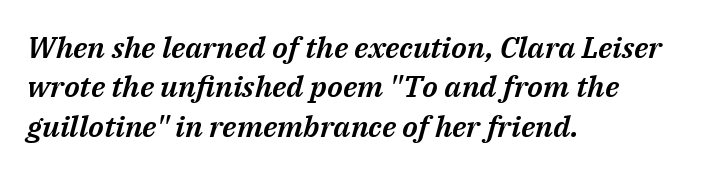
{"italic": "yes", "lean": "right", "slant_degrees": 14, "width": "normal", "stroke_contrast": "medium", "x_height": "medium", "monospaced": "no", "underline": "no", "align": "left", "line_spacing": "normal", "line_spacing_ratio": 1.31, "letter_spacing": "normal", "letter_spacing_em": 0.0, "glyph_px": 30}
